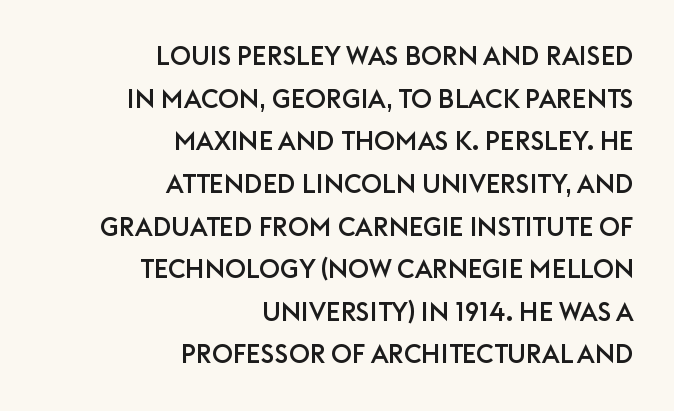
Q: Is the text italic (slanted)? A: No, it is upright.
Q: Is the text underlined? A: No.
Q: How is the paragraph aligned? A: Right-aligned.
Q: Is the spacing between letters normal or unusually wide? A: Normal.
Q: Is the spacing between lines tight, normal or loose? A: Normal.
